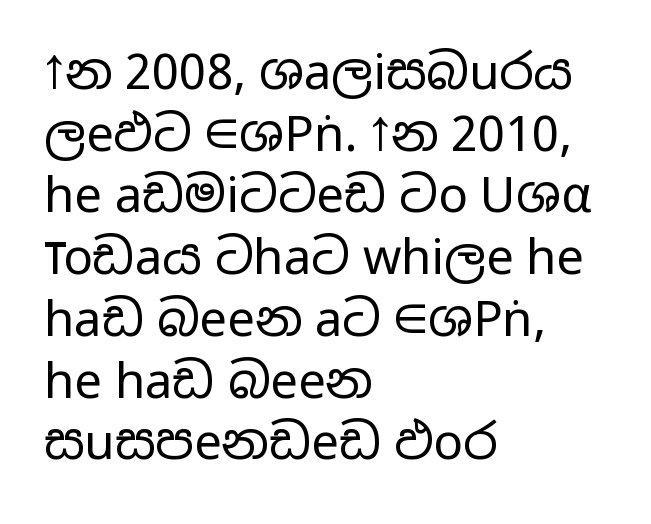
The image shows 49 px regular-weight, wide sans-serif type, upright; set left-aligned, normal line spacing (1.26x), normal letter spacing, not underlined; low stroke contrast and a medium x-height.
